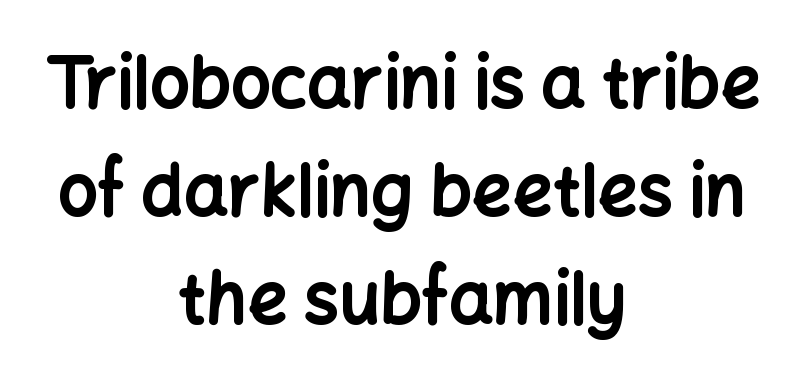
{"serif": "no", "italic": "no", "bold": "yes", "weight": "bold", "width": "normal", "stroke_contrast": "low", "x_height": "medium", "monospaced": "no", "underline": "no", "align": "center", "line_spacing": "normal", "line_spacing_ratio": 1.54, "letter_spacing": "normal", "letter_spacing_em": 0.0, "glyph_px": 70}
